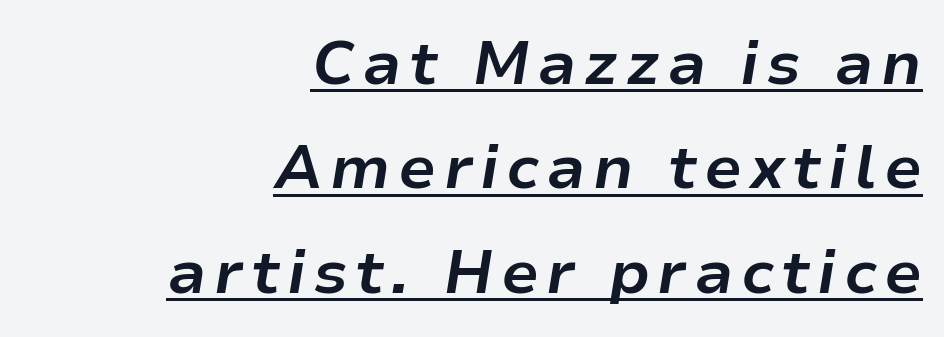
The image shows 61 px bold type, italic (leaning right); set right-aligned, line spacing 1.71x, underlined; low stroke contrast and a medium x-height.
